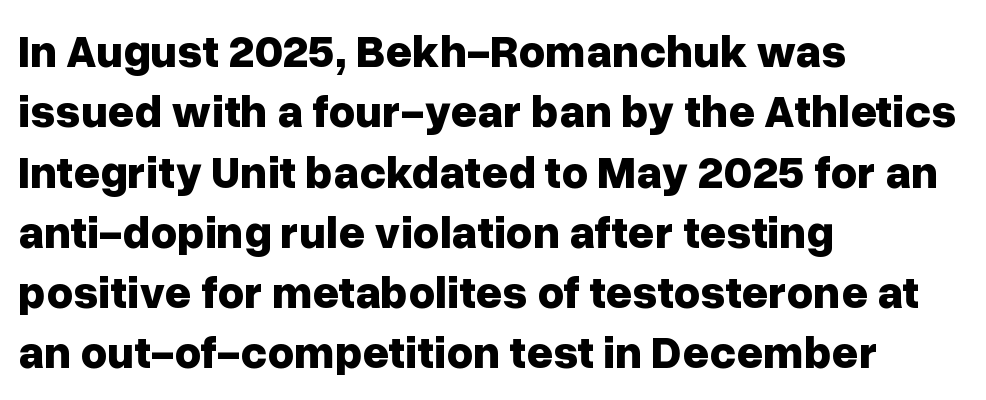
Q: Is the text bold? A: Yes.
Q: Is the text italic (slanted)? A: No, it is upright.
Q: Is the typeface a serif or a sans-serif typeface? A: Sans-serif.
Q: Is the text underlined? A: No.
Q: How is the paragraph aligned? A: Left-aligned.
Q: Is the spacing between letters normal or unusually wide? A: Normal.
Q: Is the spacing between lines tight, normal or loose? A: Normal.
Q: Width (condensed, normal, or wide)? A: Normal.
Q: Stroke contrast? A: Low.
Q: x-height? A: Medium.
Q: Monospaced? A: No.
